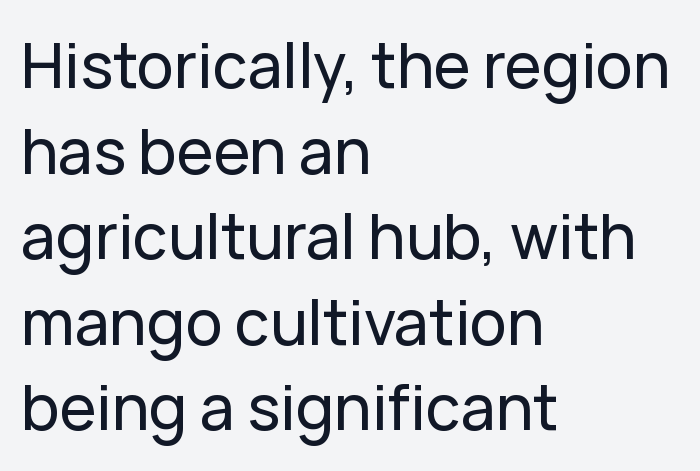
The image shows 62 px sans-serif type, upright; set left-aligned, normal line spacing (1.38x), normal letter spacing, not underlined; low stroke contrast and a medium x-height.
